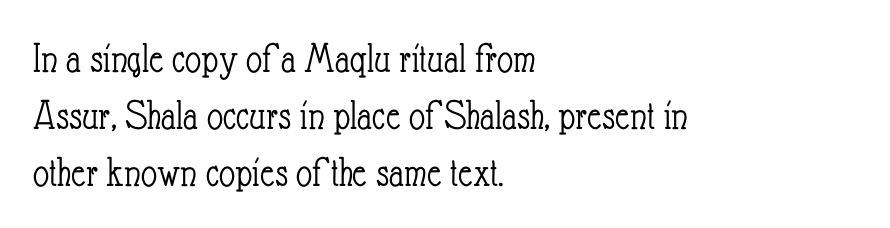
Q: Is the text bold? A: No.
Q: Is the text italic (slanted)? A: No, it is upright.
Q: Is the text underlined? A: No.
Q: How is the paragraph aligned? A: Left-aligned.
Q: Is the spacing between letters normal or unusually wide? A: Normal.
Q: Is the spacing between lines tight, normal or loose? A: Normal.
Q: Width (condensed, normal, or wide)? A: Condensed.
Q: Stroke contrast? A: Low.
Q: x-height? A: Small.
Q: Monospaced? A: No.
